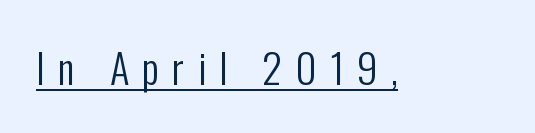
Q: Is the text bold? A: No.
Q: Is the text italic (slanted)? A: No, it is upright.
Q: Is the typeface a serif or a sans-serif typeface? A: Sans-serif.
Q: Is the text underlined? A: Yes.
Q: Is the spacing between letters normal or unusually wide? A: Unusually wide.
Q: Width (condensed, normal, or wide)? A: Condensed.
Q: Stroke contrast? A: Low.
Q: x-height? A: Medium.
Q: Monospaced? A: No.
